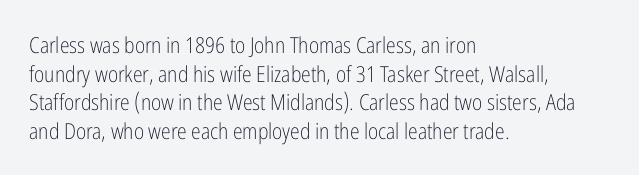
Check the space under the baseline: it is left empty. Characters follow at the spacing the type designer built in. These glyphs show unthickened strokes, regular width or finer. This is the regular roman posture of the typeface. A typesetter would call this leading conventional body-copy spacing. The compositor pushed each line to the left boundary.
